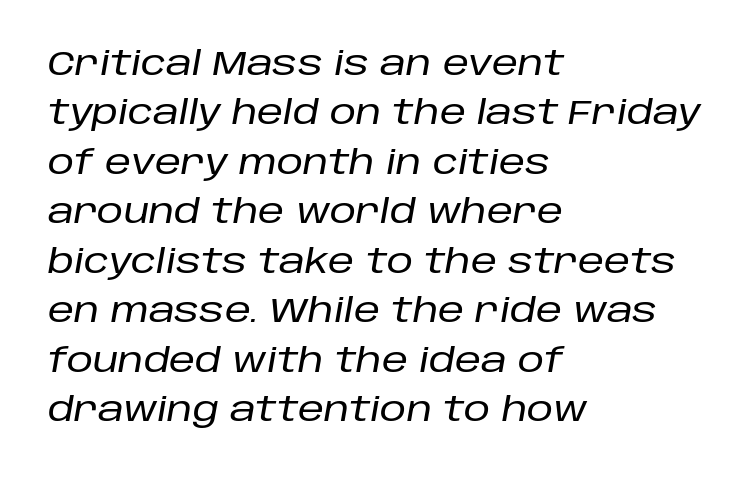
The image shows 33 px text type, italic (leaning right); set left-aligned, normal line spacing (1.5x), normal letter spacing, not underlined; low stroke contrast and a large x-height.
